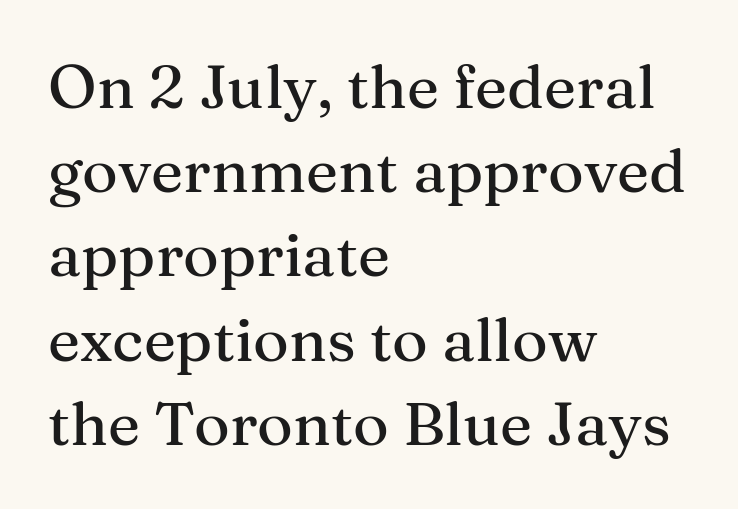
{"serif": "yes", "italic": "no", "width": "normal", "stroke_contrast": "medium", "x_height": "medium", "monospaced": "no", "underline": "no", "align": "left", "line_spacing": "normal", "line_spacing_ratio": 1.38, "letter_spacing": "normal", "letter_spacing_em": 0.0, "glyph_px": 61}
